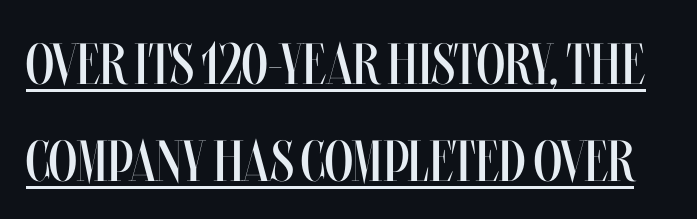
Somebody hit Ctrl+U on this one — the words are underlined. The face used here is proportionally spaced, like ordinary book or web type. Stems and bowls with no extra thickness — not bold. The lines sit at an ordinary, default distance from one another. You can tell it's not italic because the verticals are truly vertical.
